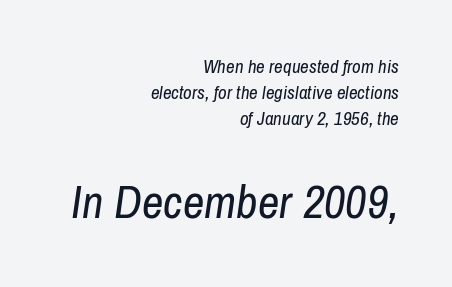
{"italic": "yes", "lean": "right", "slant_degrees": 8, "bold": "no", "weight": "regular", "width": "condensed", "stroke_contrast": "low", "x_height": "medium", "monospaced": "no", "underline": "no", "align": "right", "line_spacing": "normal", "line_spacing_ratio": 1.38, "letter_spacing": "normal", "letter_spacing_em": 0.0, "larger_block": "second", "size_ratio": 2.47, "glyph_px": 47}
